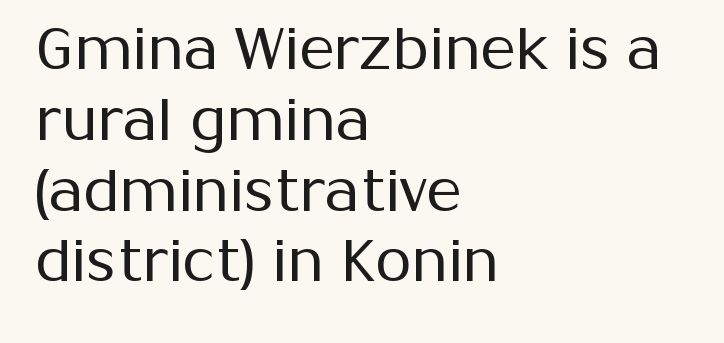
Q: Is the text bold? A: No.
Q: Is the text italic (slanted)? A: No, it is upright.
Q: Is the typeface a serif or a sans-serif typeface? A: Sans-serif.
Q: Is the text underlined? A: No.
Q: How is the paragraph aligned? A: Left-aligned.
Q: Is the spacing between letters normal or unusually wide? A: Normal.
Q: Width (condensed, normal, or wide)? A: Normal.
Q: Stroke contrast? A: Medium.
Q: x-height? A: Medium.
Q: Monospaced? A: No.
